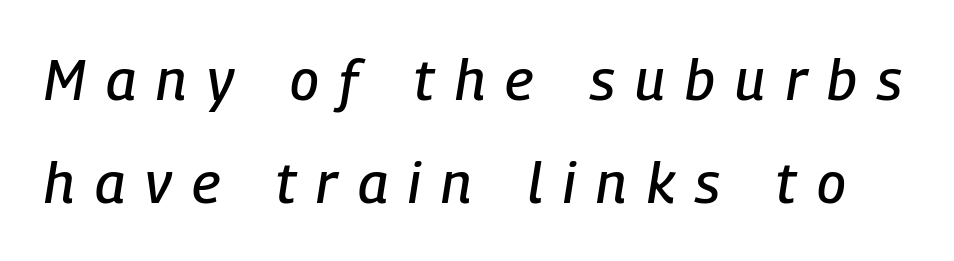
{"italic": "yes", "lean": "right", "slant_degrees": 9, "width": "condensed", "stroke_contrast": "low", "x_height": "medium", "monospaced": "no", "underline": "no", "line_spacing_ratio": 1.81, "letter_spacing": "wide", "letter_spacing_em": 0.36, "glyph_px": 57}
